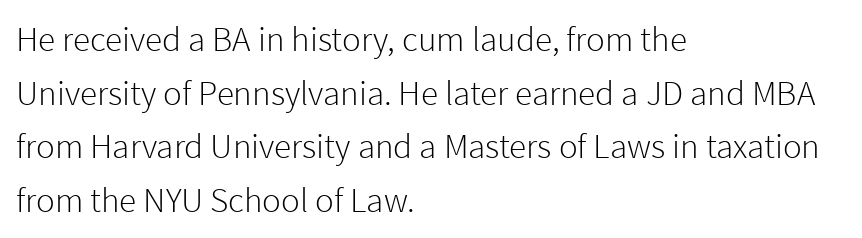
{"serif": "no", "italic": "no", "bold": "no", "weight": "light", "width": "normal", "x_height": "medium", "monospaced": "no", "underline": "no", "align": "left", "line_spacing": "normal", "line_spacing_ratio": 1.53, "letter_spacing": "normal", "letter_spacing_em": 0.0, "glyph_px": 35}
